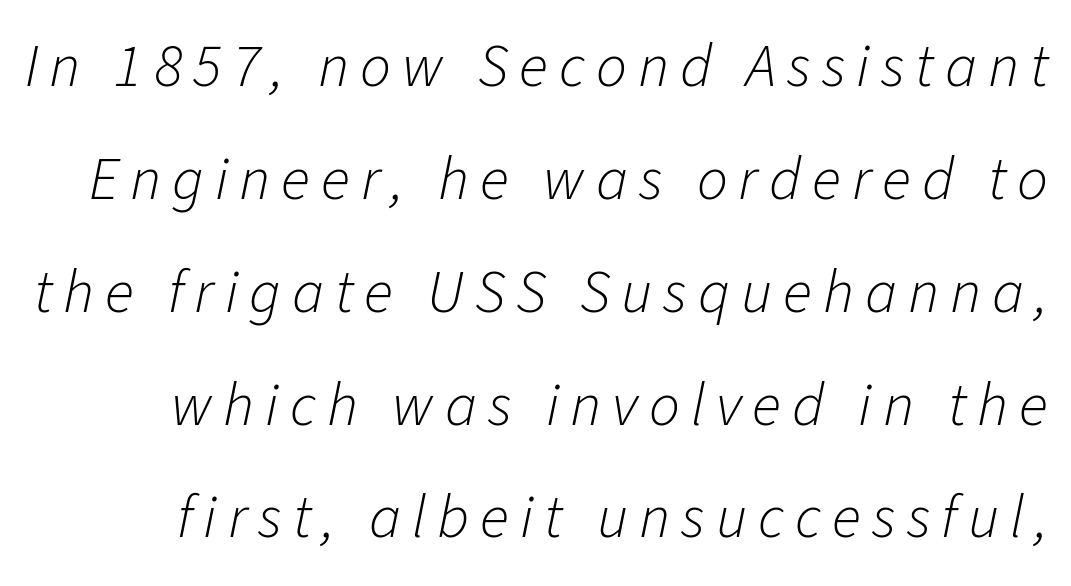
{"italic": "yes", "lean": "right", "slant_degrees": 11, "bold": "no", "weight": "light", "width": "normal", "stroke_contrast": "low", "x_height": "medium", "monospaced": "no", "underline": "no", "line_spacing_ratio": 1.85, "glyph_px": 61}
